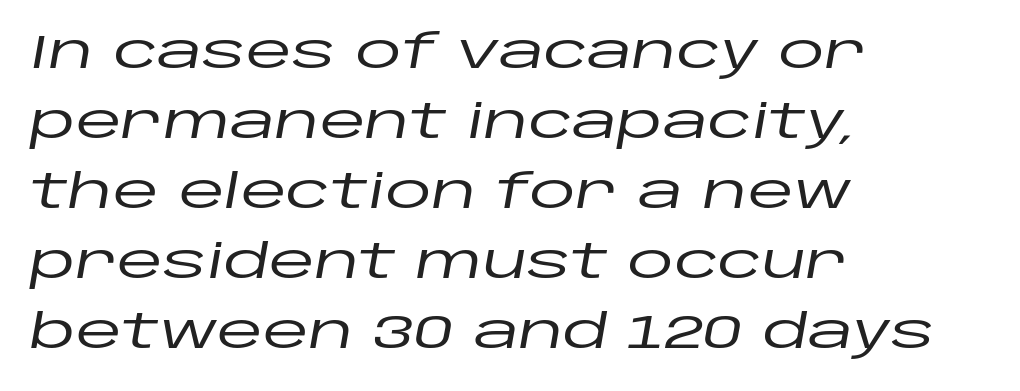
The image shows 47 px wide type, italic (leaning right); set left-aligned, normal line spacing (1.49x), normal letter spacing, not underlined; low stroke contrast and a large x-height.
